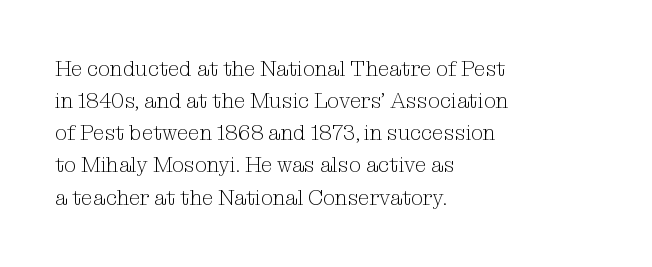
The image shows 21 px text type, upright; set left-aligned, normal line spacing (1.53x), normal letter spacing, not underlined.
